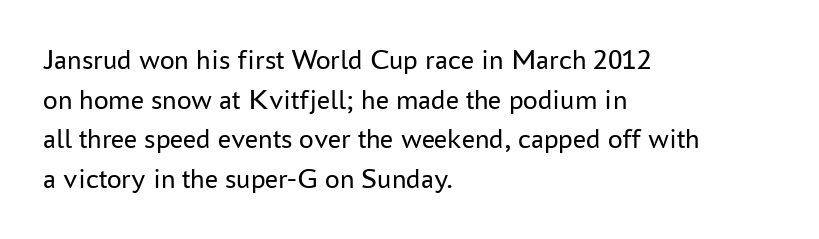
Q: Is the text bold? A: No.
Q: Is the text italic (slanted)? A: No, it is upright.
Q: Is the typeface a serif or a sans-serif typeface? A: Sans-serif.
Q: Is the text underlined? A: No.
Q: How is the paragraph aligned? A: Left-aligned.
Q: Is the spacing between letters normal or unusually wide? A: Normal.
Q: Is the spacing between lines tight, normal or loose? A: Normal.
Q: Width (condensed, normal, or wide)? A: Normal.
Q: Stroke contrast? A: Low.
Q: x-height? A: Medium.
Q: Monospaced? A: No.
